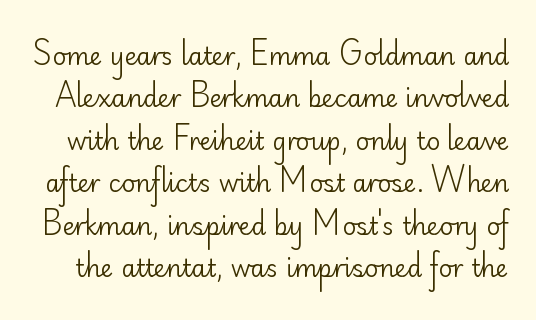
The image shows 24 px text type, upright; set line spacing 1.77x, normal letter spacing, not underlined.
